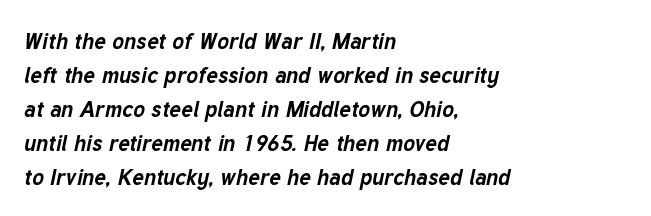
The image shows 22 px bold type, italic (leaning right); set left-aligned, normal line spacing (1.54x), normal letter spacing, not underlined.
